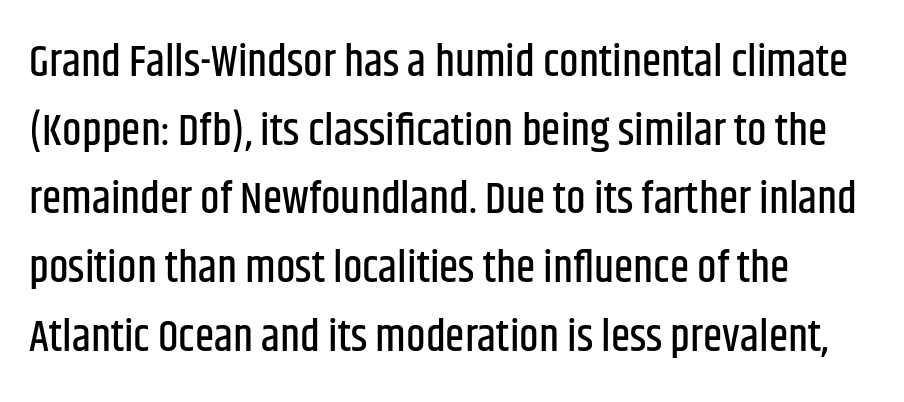
The image shows 44 px condensed sans-serif type, upright; set left-aligned, normal line spacing (1.56x), normal letter spacing, not underlined; low stroke contrast and a large x-height.
